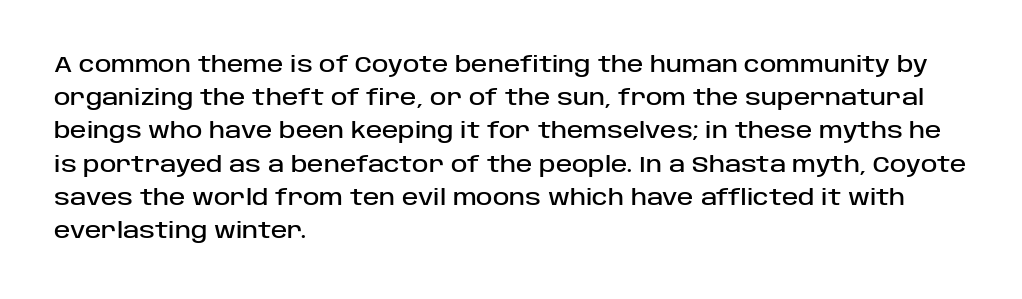
Q: Is the text italic (slanted)? A: No, it is upright.
Q: Is the text underlined? A: No.
Q: How is the paragraph aligned? A: Left-aligned.
Q: Is the spacing between letters normal or unusually wide? A: Normal.
Q: Is the spacing between lines tight, normal or loose? A: Normal.
